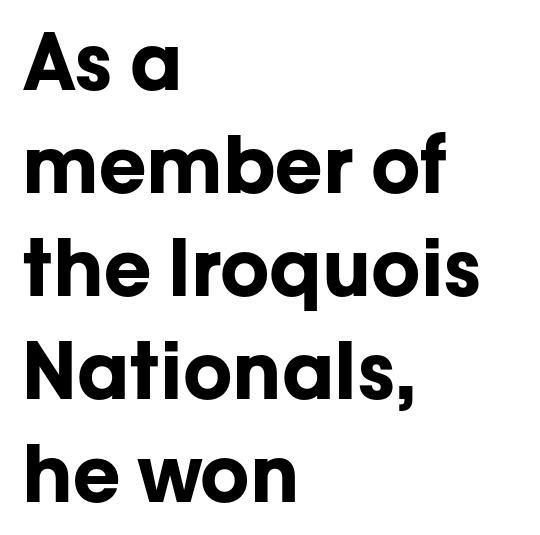
Does the lettering tilt? It doesn't — this is upright. This rendering leaves character spacing at its baseline value. Font category for this specimen: sans-serif. Visually the block forms a straight wall on the left and a jagged coastline on the right.
